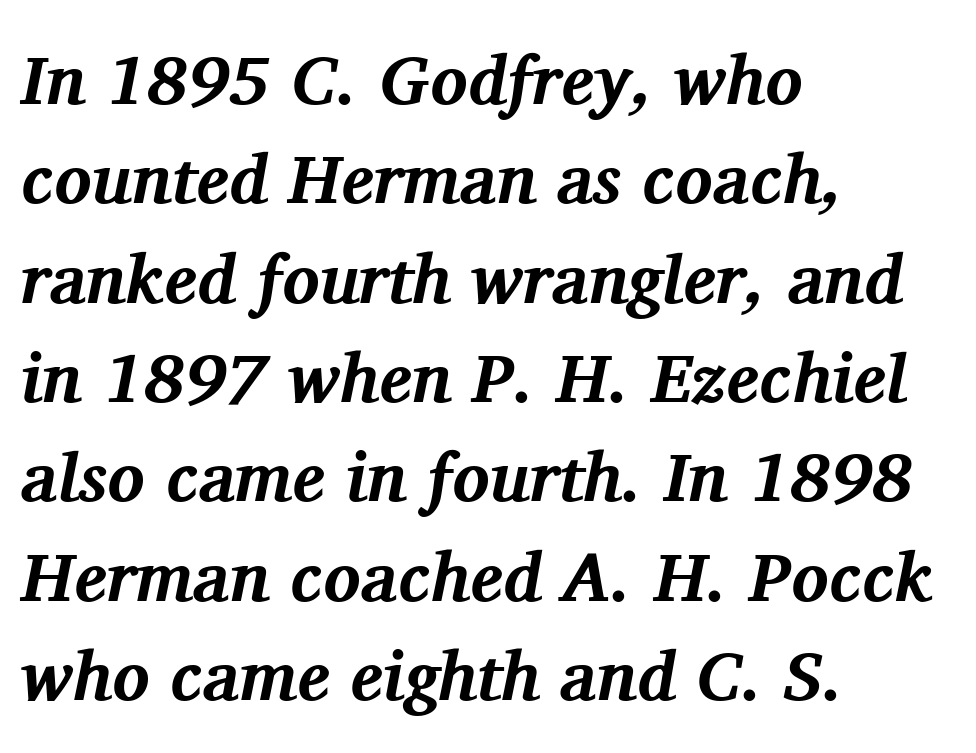
{"serif": "yes", "italic": "yes", "lean": "right", "slant_degrees": 11, "bold": "yes", "weight": "bold", "width": "normal", "stroke_contrast": "medium", "x_height": "medium", "monospaced": "no", "underline": "no", "align": "left", "line_spacing": "normal", "line_spacing_ratio": 1.44, "letter_spacing": "normal", "letter_spacing_em": 0.0, "glyph_px": 69}
